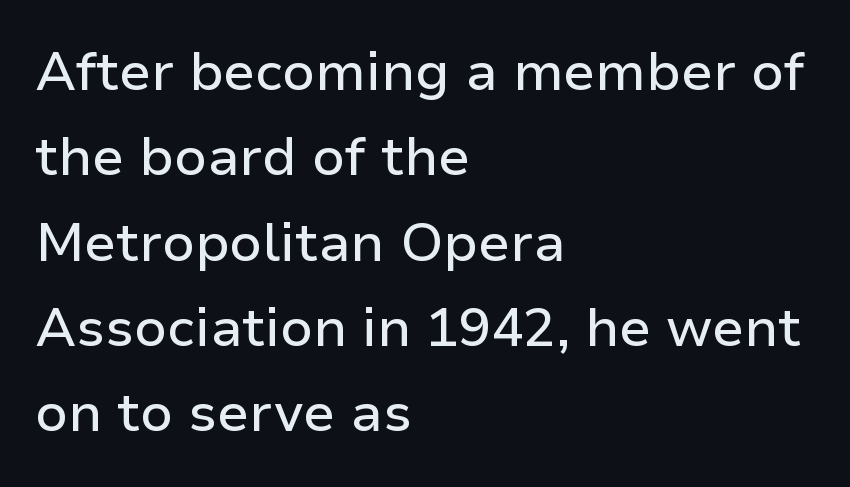
Normally led — the rows are evenly, conventionally spaced. The foot of each line stays bare and open. Looks like regular typesetting: each glyph gets only the width it needs. The specimen reads as upright at a glance.
